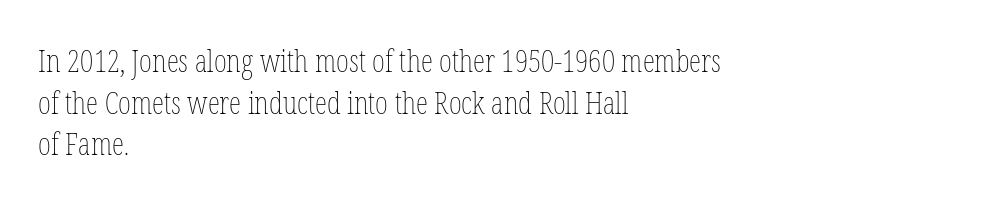
Style check: upright. Each letter keeps its own natural width here, so spacing adapts to shape. Does the leading feel generous? No, just average. The line texture is even and compact thanks to regular tracking. No extra ink here — the face is not bold.
